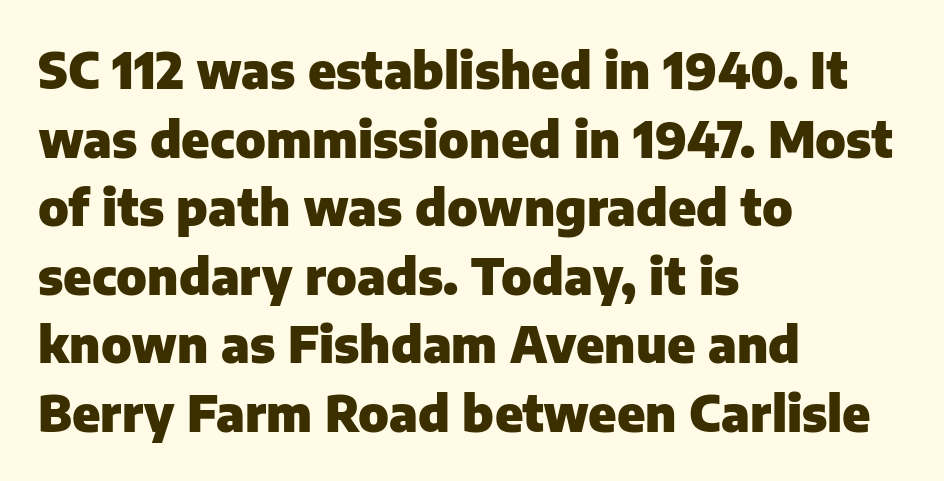
{"serif": "no", "italic": "no", "bold": "yes", "weight": "heavy", "width": "normal", "stroke_contrast": "low", "x_height": "medium", "monospaced": "no", "underline": "no", "align": "left", "line_spacing": "normal", "line_spacing_ratio": 1.4, "letter_spacing": "normal", "letter_spacing_em": 0.0, "glyph_px": 49}
